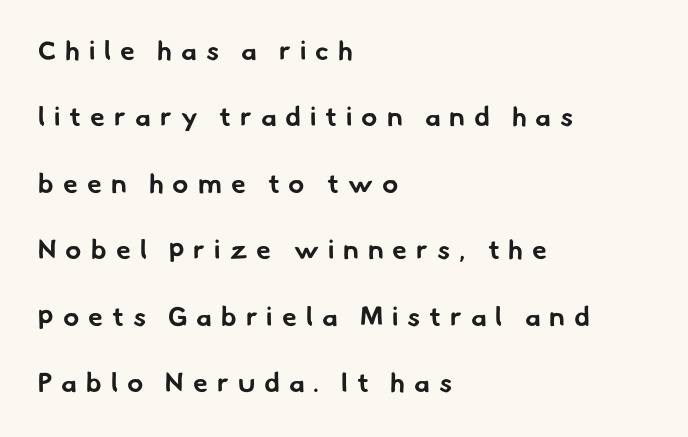
The image shows 27 px bold type; set left-aligned, loose line spacing (2.46x), unusually wide letter spacing (+0.33 em), not underlined.
